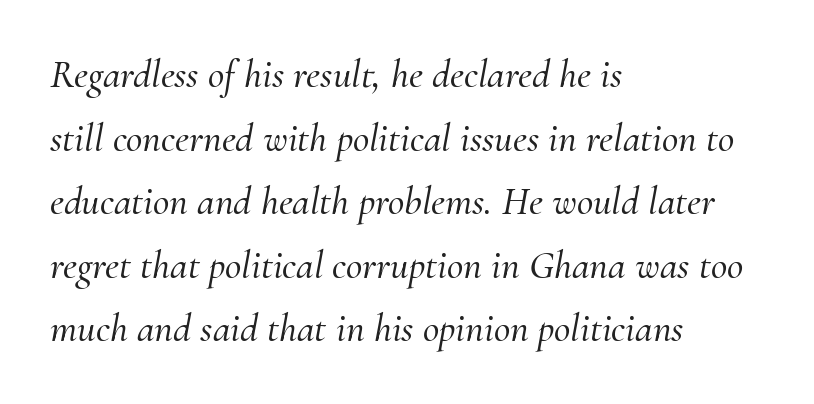
The image shows 40 px serif type, italic (leaning right); set left-aligned, normal line spacing (1.59x), normal letter spacing, not underlined; medium stroke contrast and a small x-height.
